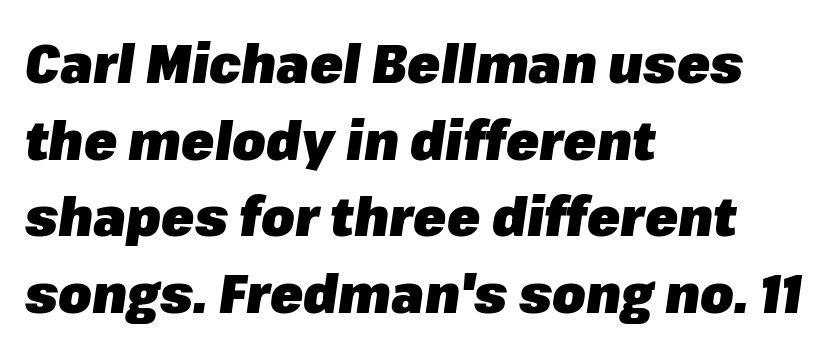
The image shows 54 px heavy type, italic (leaning right); set left-aligned, normal line spacing (1.42x), normal letter spacing, not underlined; low stroke contrast and a medium x-height.
